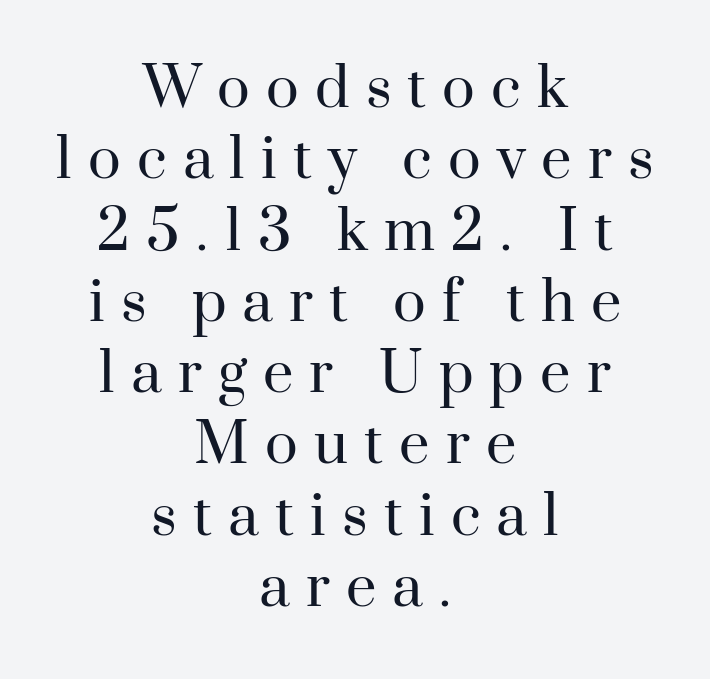
{"serif": "yes", "italic": "no", "bold": "no", "weight": "regular", "width": "normal", "stroke_contrast": "high", "x_height": "small", "monospaced": "no", "underline": "no", "align": "center", "line_spacing": "normal", "line_spacing_ratio": 1.32, "letter_spacing": "wide", "letter_spacing_em": 0.3, "glyph_px": 54}
